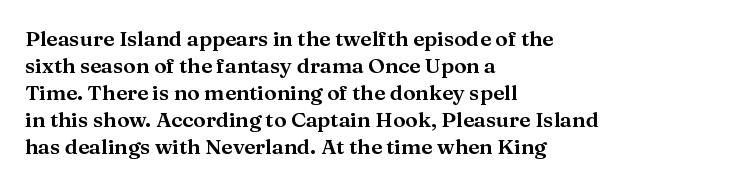
The image shows 21 px text type, upright; set left-aligned, normal line spacing (1.29x), normal letter spacing, not underlined.
